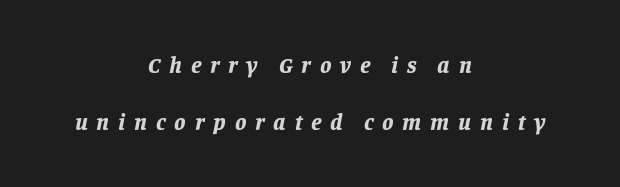
The image shows 23 px bold type, italic (leaning right); set centered, loose line spacing (2.49x), unusually wide letter spacing (+0.38 em), not underlined.
